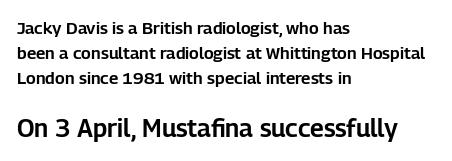
Q: Is the text italic (slanted)? A: No, it is upright.
Q: Is the text underlined? A: No.
Q: How is the paragraph aligned? A: Left-aligned.
Q: Is the spacing between letters normal or unusually wide? A: Normal.
Q: Is the spacing between lines tight, normal or loose? A: Normal.
Q: Which block of text is set in a larger size, the first (top) or the second (bottom)? A: The second (bottom) one.
